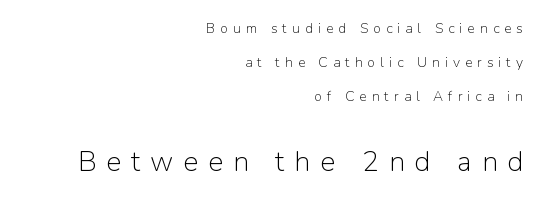
The letters stand upright; this is a roman face. Reading top to bottom, the characters get bigger at the block break. A quiet, ordinary-to-light weight characterises the typeface. The compositor pushed each line to the right boundary. The characters display no serif detailing; their extremities are plain. This sample has the flowing, uneven cadence of proportional lettering.
